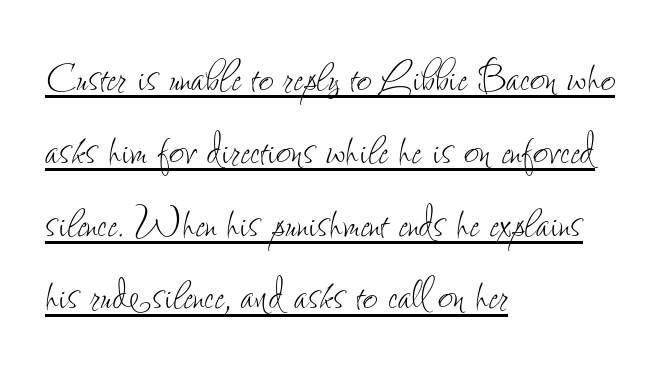
Q: Is the text bold? A: No.
Q: Is the text italic (slanted)? A: Yes.
Q: Is the text underlined? A: Yes.
Q: How is the paragraph aligned? A: Left-aligned.
Q: Is the spacing between letters normal or unusually wide? A: Normal.
Q: Is the spacing between lines tight, normal or loose? A: Normal.
Q: Width (condensed, normal, or wide)? A: Condensed.
Q: Stroke contrast? A: Low.
Q: x-height? A: Small.
Q: Monospaced? A: No.
